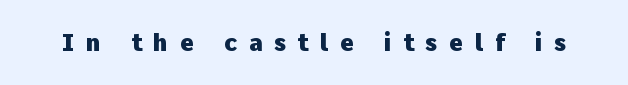
The passage shown is emphatically bold. The zone under the glyphs is completely vacant. The lettering holds an erect, upright posture throughout. Words appear elongated and porous because spacing is wide.
